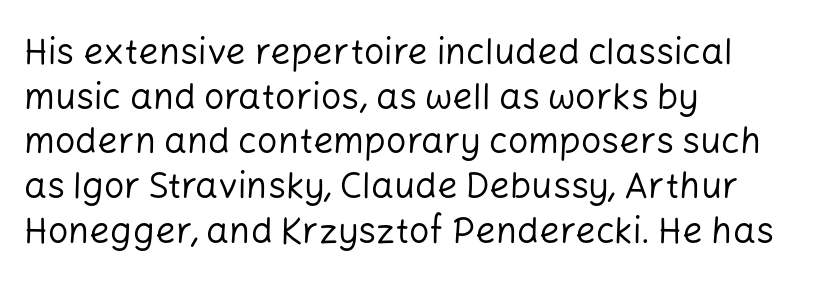
The image shows 36 px regular-weight sans-serif type, upright; set left-aligned, line spacing 1.24x, normal letter spacing, not underlined; low stroke contrast and a medium x-height.
